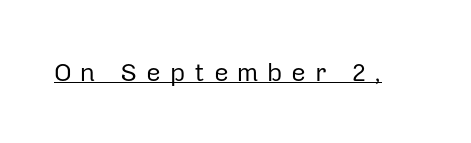
Compared with typical body copy, the letter spacing here is much looser. Every character sits straight up, as roman type does. This sample carries an underscore along the baseline area. Caption: face not bold, strokes unweighted.
